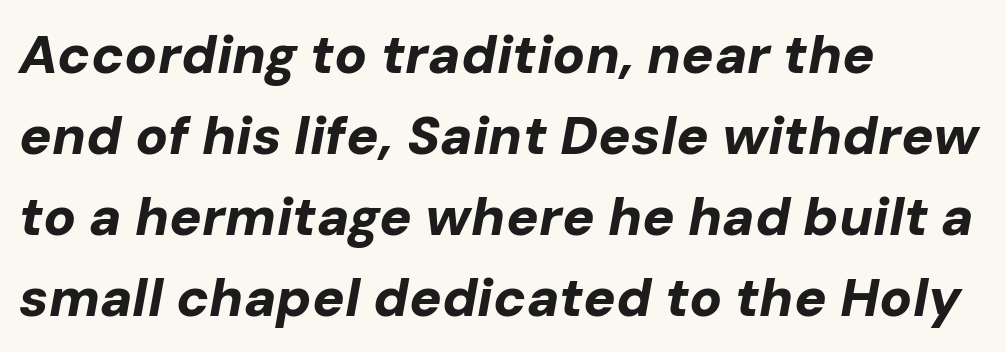
The image shows 54 px bold type, italic (leaning right); set left-aligned, normal line spacing (1.5x), normal letter spacing, not underlined; low stroke contrast and a medium x-height.
